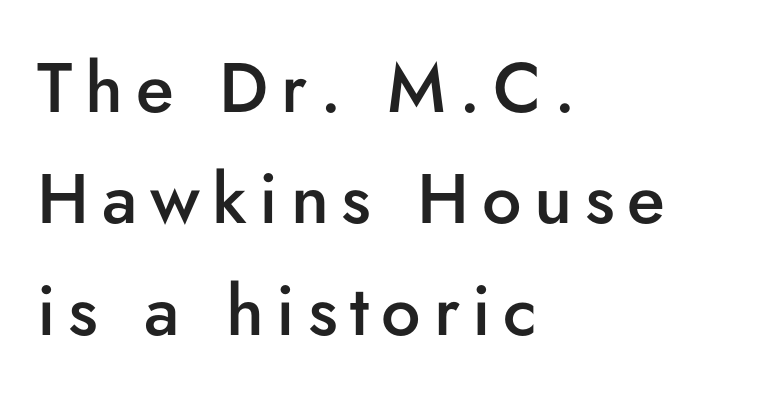
Q: Is the text bold? A: Semi-bold.
Q: Is the text italic (slanted)? A: No, it is upright.
Q: Is the typeface a serif or a sans-serif typeface? A: Sans-serif.
Q: Is the text underlined? A: No.
Q: How is the paragraph aligned? A: Left-aligned.
Q: Is the spacing between lines tight, normal or loose? A: Normal.
Q: Width (condensed, normal, or wide)? A: Normal.
Q: Stroke contrast? A: Low.
Q: x-height? A: Small.
Q: Monospaced? A: No.
